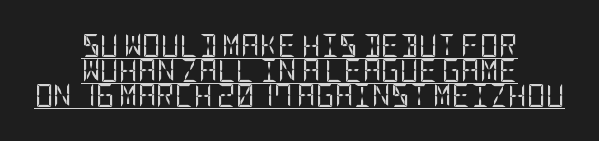
{"italic": "no", "bold": "no", "underline": "yes", "align": "center", "line_spacing": "tight", "line_spacing_ratio": 1.08, "letter_spacing": "normal", "letter_spacing_em": 0.0, "glyph_px": 23}
